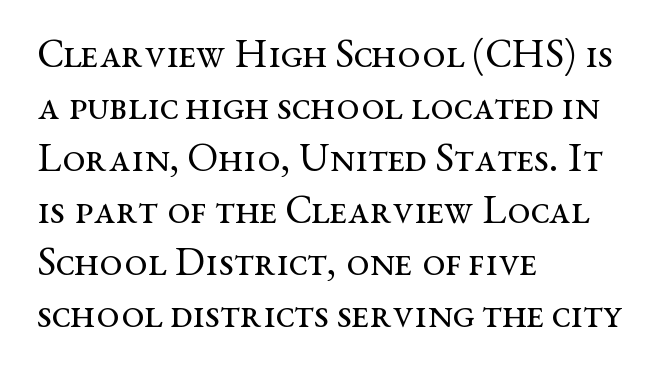
Q: Is the text bold? A: No.
Q: Is the text italic (slanted)? A: No, it is upright.
Q: Is the typeface a serif or a sans-serif typeface? A: Serif.
Q: Is the text underlined? A: No.
Q: How is the paragraph aligned? A: Left-aligned.
Q: Is the spacing between letters normal or unusually wide? A: Normal.
Q: Is the spacing between lines tight, normal or loose? A: Normal.
Q: Width (condensed, normal, or wide)? A: Wide.
Q: Stroke contrast? A: Medium.
Q: x-height? A: Medium.
Q: Monospaced? A: No.
